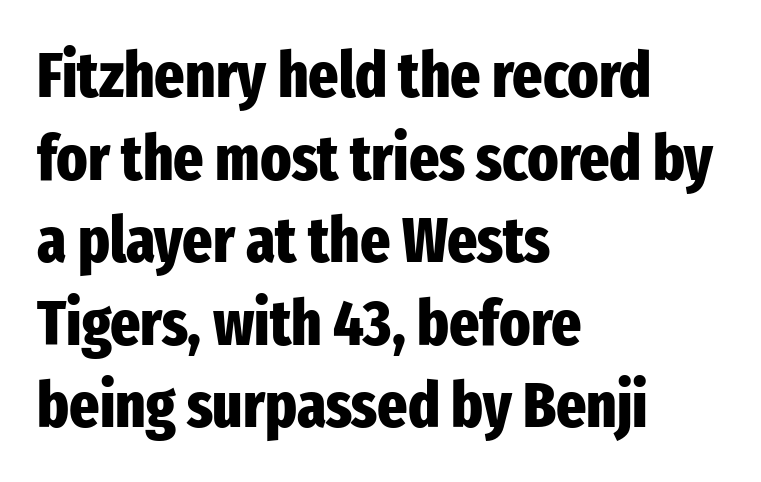
Characters remain perfectly vertical along every line. Glyph-to-glyph distance matches everyday printed text. You can tell from the bare stems that sans-serif type was used. Do the characters align in a grid? No, the font is proportional. Horizontal bands of white between lines are of average thickness.
